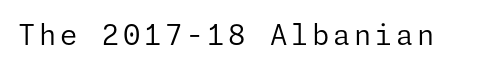
The image shows 28 px regular-weight sans-serif type, upright; set not underlined; low stroke contrast and a medium x-height.
